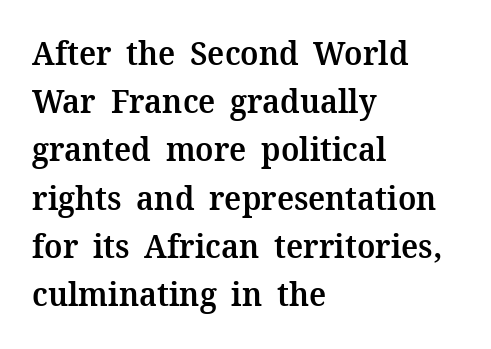
The image shows 33 px semibold serif type, upright; set left-aligned, normal line spacing (1.46x), normal letter spacing, not underlined; medium stroke contrast and a medium x-height.
